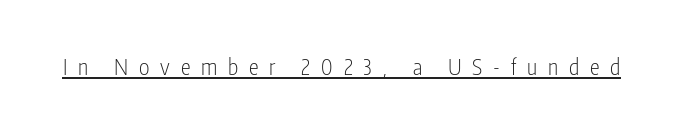
Posture: vertical. The passage shown is not bold in any degree. What stands out about the letter spacing? Its width — letters are far apart. Caption: lettering with a line underneath.
